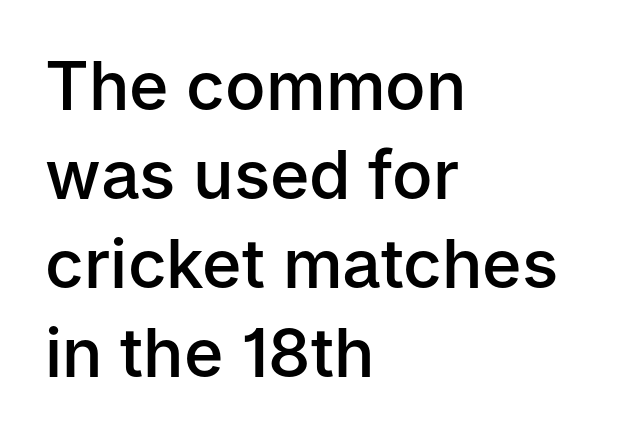
{"serif": "no", "italic": "no", "bold": "semi", "weight": "semibold", "width": "normal", "stroke_contrast": "low", "x_height": "medium", "monospaced": "no", "underline": "no", "align": "left", "line_spacing": "normal", "line_spacing_ratio": 1.33, "letter_spacing": "normal", "letter_spacing_em": 0.0, "glyph_px": 67}
